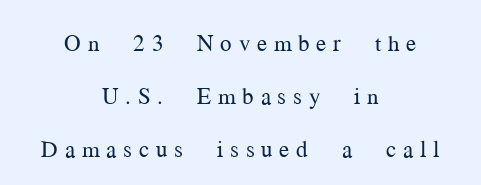
{"italic": "no", "bold": "no", "underline": "no", "align": "center", "line_spacing": "loose", "line_spacing_ratio": 2.3, "letter_spacing": "wide", "letter_spacing_em": 0.29, "glyph_px": 23}
